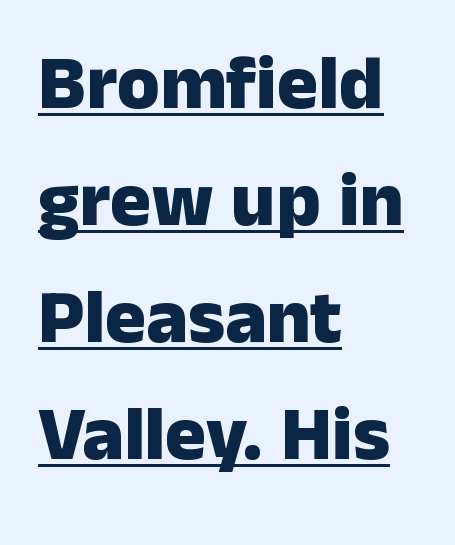
Q: Is the text bold? A: Yes.
Q: Is the text italic (slanted)? A: No, it is upright.
Q: Is the typeface a serif or a sans-serif typeface? A: Sans-serif.
Q: Is the text underlined? A: Yes.
Q: How is the paragraph aligned? A: Left-aligned.
Q: Is the spacing between letters normal or unusually wide? A: Normal.
Q: Is the spacing between lines tight, normal or loose? A: Normal.
Q: Width (condensed, normal, or wide)? A: Normal.
Q: Stroke contrast? A: Low.
Q: x-height? A: Medium.
Q: Monospaced? A: No.
